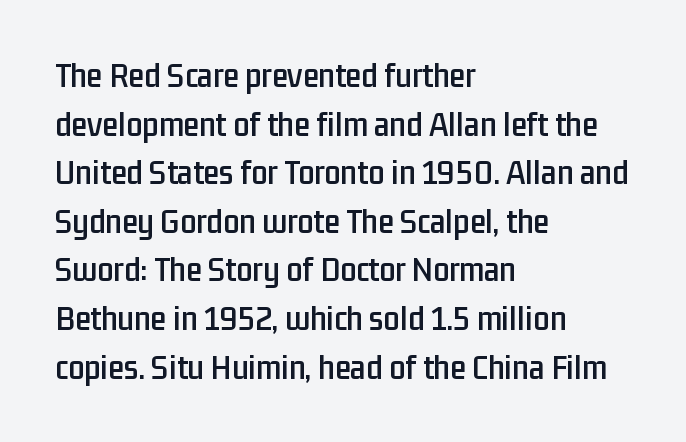
The space directly below the letters is spotless. Horizontal bands of white between lines are of average thickness. The text was rendered using a sans face with plain stroke endings. A student would call this left alignment; a typographer would say flush left, rag right.
